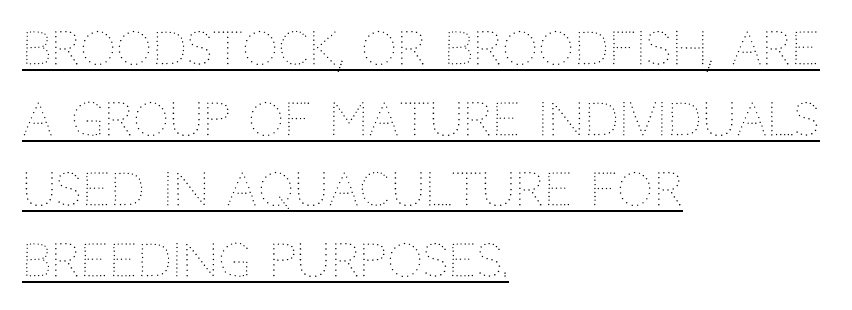
Each letter keeps its own natural width here, so spacing adapts to shape. Evenly set lines give the paragraph a standard silhouette. A typographer would call this underscored text. How are the letters spaced? Ordinarily, with no added tracking.
